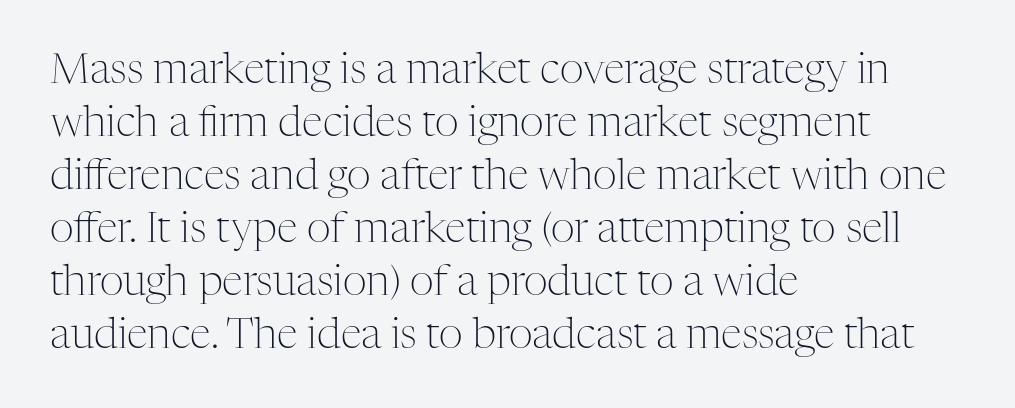
Q: Is the text bold? A: No.
Q: Is the text italic (slanted)? A: No, it is upright.
Q: Is the typeface a serif or a sans-serif typeface? A: Serif.
Q: Is the text underlined? A: No.
Q: How is the paragraph aligned? A: Left-aligned.
Q: Is the spacing between letters normal or unusually wide? A: Normal.
Q: Is the spacing between lines tight, normal or loose? A: Normal.
Q: Width (condensed, normal, or wide)? A: Normal.
Q: Stroke contrast? A: Medium.
Q: x-height? A: Medium.
Q: Monospaced? A: No.
